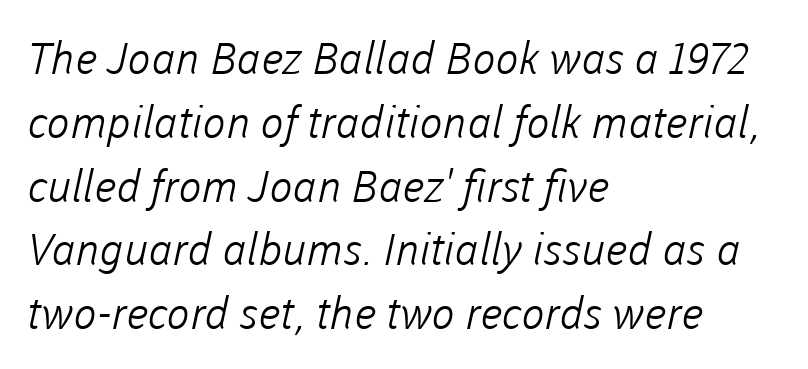
Q: Is the text bold? A: No.
Q: Is the typeface a serif or a sans-serif typeface? A: Sans-serif.
Q: Is the text underlined? A: No.
Q: How is the paragraph aligned? A: Left-aligned.
Q: Is the spacing between letters normal or unusually wide? A: Normal.
Q: Is the spacing between lines tight, normal or loose? A: Normal.
Q: Width (condensed, normal, or wide)? A: Normal.
Q: Stroke contrast? A: Low.
Q: x-height? A: Medium.
Q: Monospaced? A: No.
